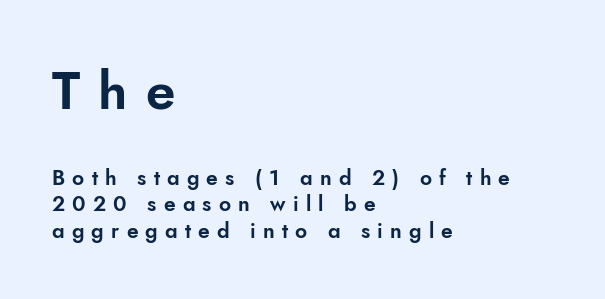
Each letter keeps its own natural width here, so spacing adapts to shape. The text was rendered using a sans face with plain stroke endings. Layout note: lines flush left. This block has exactly the height ordinary leading produces. Typesetter's note — upper block bumped up in size, lower block left smaller. Tracking here is generous; glyphs stand well apart from one another.
